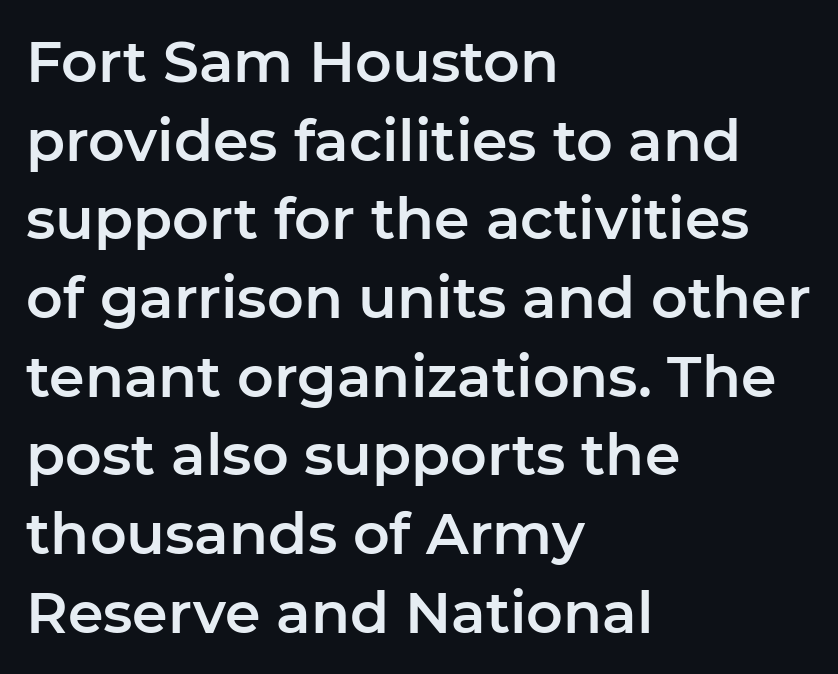
The image shows 57 px sans-serif type, upright; set left-aligned, normal line spacing (1.38x), normal letter spacing, not underlined; low stroke contrast and a medium x-height.
